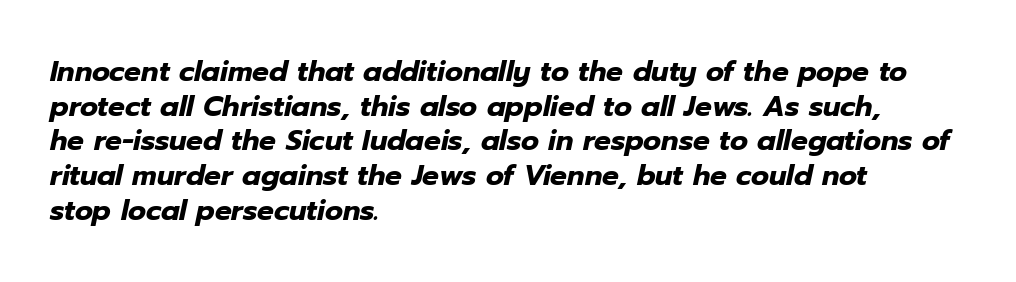
{"italic": "yes", "lean": "right", "slant_degrees": 12, "bold": "yes", "weight": "heavy", "width": "normal", "stroke_contrast": "low", "x_height": "medium", "monospaced": "no", "underline": "no", "align": "left", "line_spacing_ratio": 1.24, "letter_spacing": "normal", "letter_spacing_em": 0.0, "glyph_px": 28}
